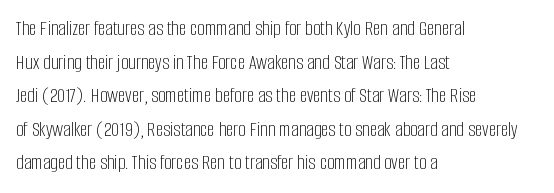
The image shows 21 px text type, upright; set left-aligned, normal line spacing (1.6x), normal letter spacing, not underlined.
